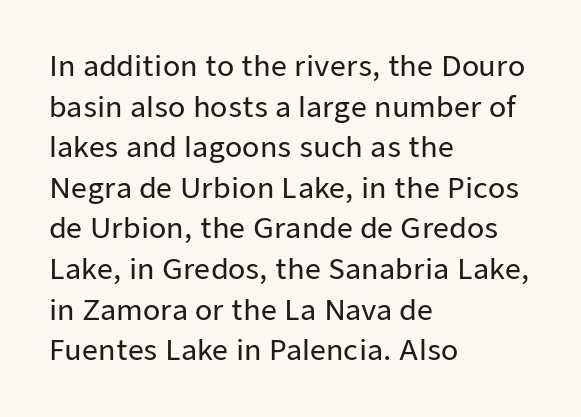
The rendering uses natural spacing where letterforms have individual widths. These lines were composed using upright roman letters. Observe the ordinary spacing: letters are neighbours, not strangers. The block of text has a typical density, with ordinary space between rows. Unlike a traditional serif, this face leaves its strokes unadorned. Honestly, there is no underline to notice here at all.
